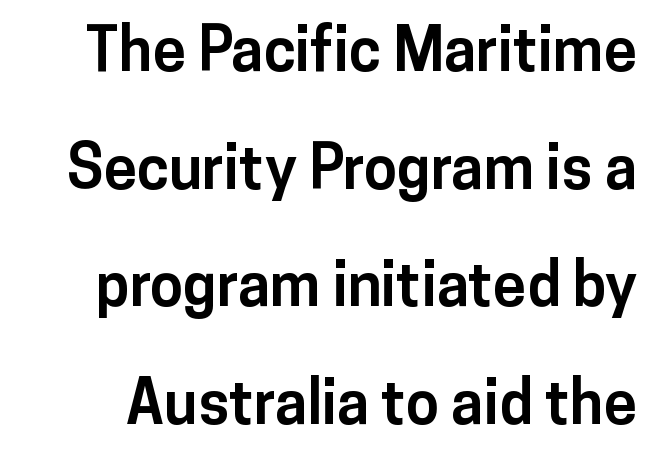
The image shows 60 px bold sans-serif type, upright; set loose line spacing (1.96x), normal letter spacing, not underlined; low stroke contrast and a medium x-height.
